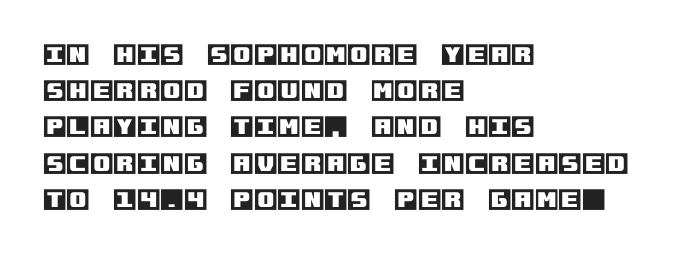
{"italic": "no", "underline": "no", "align": "left", "line_spacing": "normal", "line_spacing_ratio": 1.51, "letter_spacing": "normal", "letter_spacing_em": 0.0, "glyph_px": 24}
